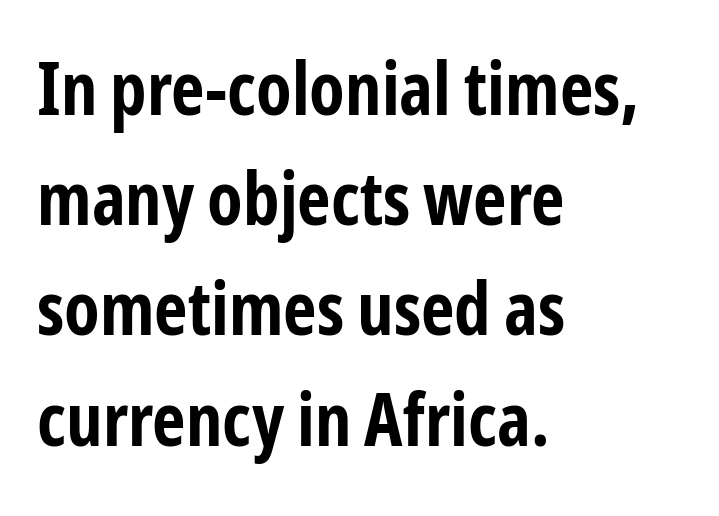
{"serif": "no", "italic": "no", "bold": "yes", "weight": "bold", "width": "condensed", "stroke_contrast": "low", "x_height": "medium", "monospaced": "no", "underline": "no", "align": "left", "line_spacing": "normal", "line_spacing_ratio": 1.51, "letter_spacing": "normal", "letter_spacing_em": 0.0, "glyph_px": 73}
